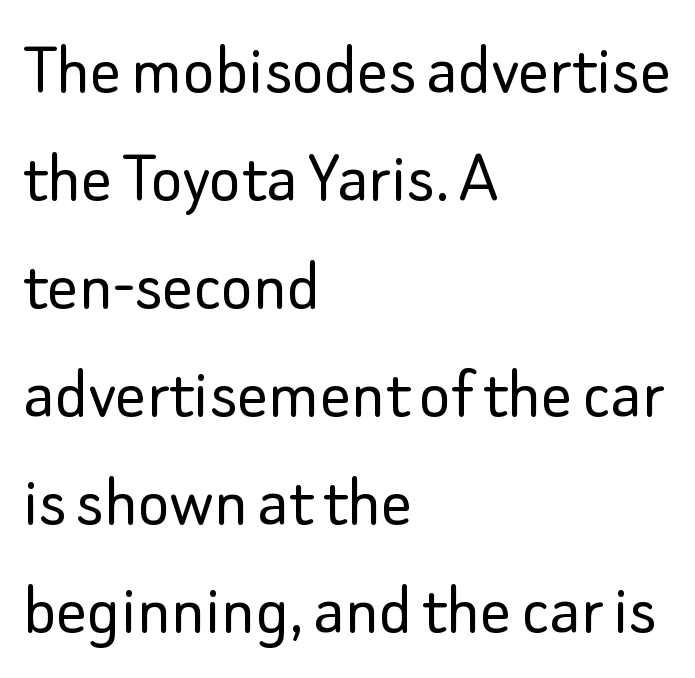
The image shows 76 px light sans-serif type, upright; set left-aligned, normal line spacing (1.42x), normal letter spacing, not underlined; low stroke contrast and a small x-height.
